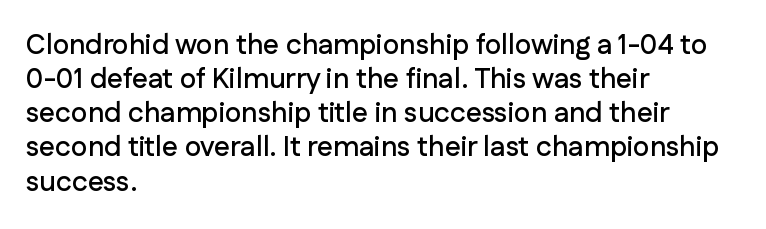
Q: Is the text italic (slanted)? A: No, it is upright.
Q: Is the typeface a serif or a sans-serif typeface? A: Sans-serif.
Q: Is the text underlined? A: No.
Q: How is the paragraph aligned? A: Left-aligned.
Q: Is the spacing between letters normal or unusually wide? A: Normal.
Q: Width (condensed, normal, or wide)? A: Normal.
Q: Stroke contrast? A: Low.
Q: x-height? A: Medium.
Q: Monospaced? A: No.
